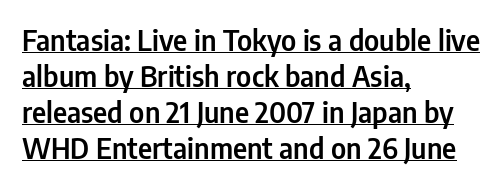
The image shows 28 px condensed sans-serif type, upright; set left-aligned, normal line spacing (1.28x), normal letter spacing, underlined; low stroke contrast and a medium x-height.
